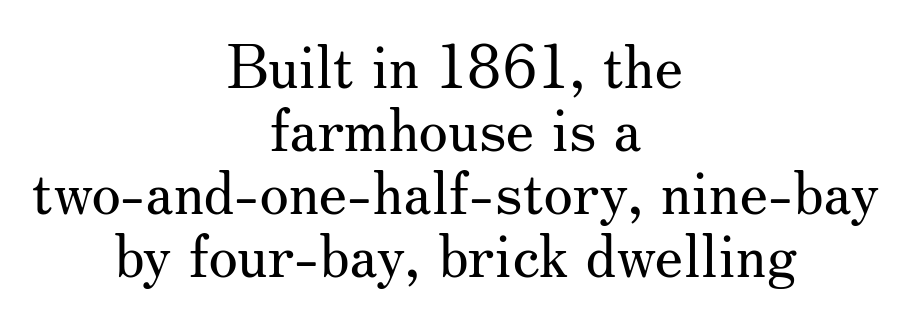
{"serif": "yes", "italic": "no", "bold": "no", "weight": "regular", "width": "normal", "stroke_contrast": "medium", "x_height": "small", "monospaced": "no", "underline": "no", "align": "center", "line_spacing": "tight", "line_spacing_ratio": 1.05, "letter_spacing": "normal", "letter_spacing_em": 0.0, "glyph_px": 60}
